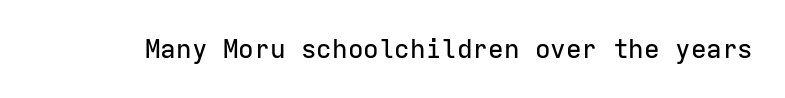
Is there any slant? The stems are plumb. Descenders are the only things crossing below the line. The line texture is even and compact thanks to regular tracking.
